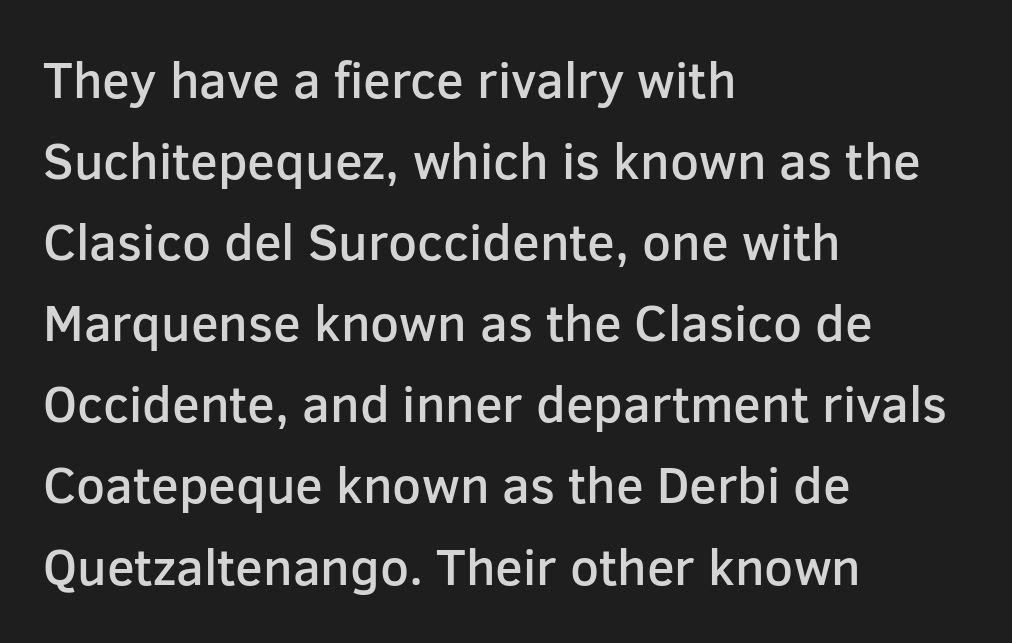
{"serif": "no", "italic": "no", "bold": "semi", "weight": "semibold", "width": "normal", "stroke_contrast": "low", "x_height": "medium", "monospaced": "no", "underline": "no", "align": "left", "line_spacing": "normal", "line_spacing_ratio": 1.59, "letter_spacing": "normal", "letter_spacing_em": 0.0, "glyph_px": 51}
